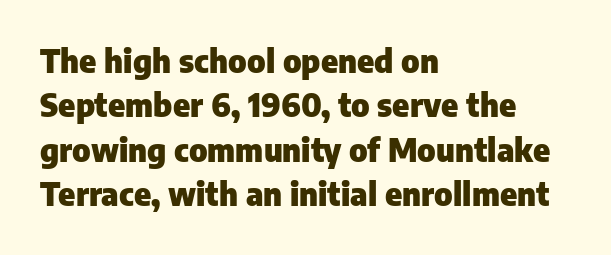
The image shows 32 px heavy sans-serif type, upright; set left-aligned, normal line spacing (1.39x), normal letter spacing, not underlined; low stroke contrast and a medium x-height.
